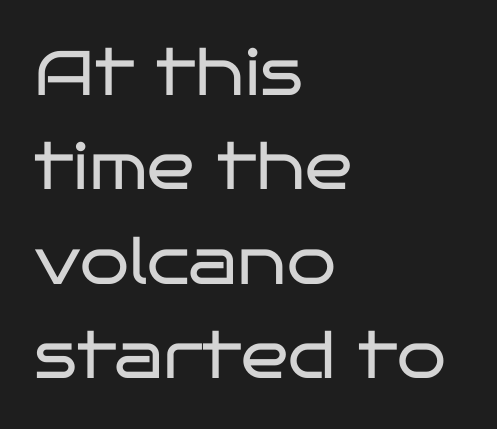
The image shows 63 px regular-weight, wide sans-serif type, upright; set left-aligned, normal line spacing (1.5x), normal letter spacing, not underlined; low stroke contrast and a large x-height.
